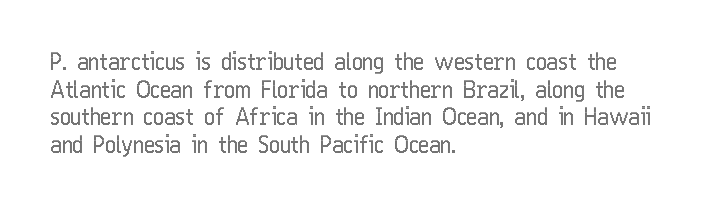
The image shows 23 px text type, upright; set left-aligned, line spacing 1.2x, normal letter spacing, not underlined.
